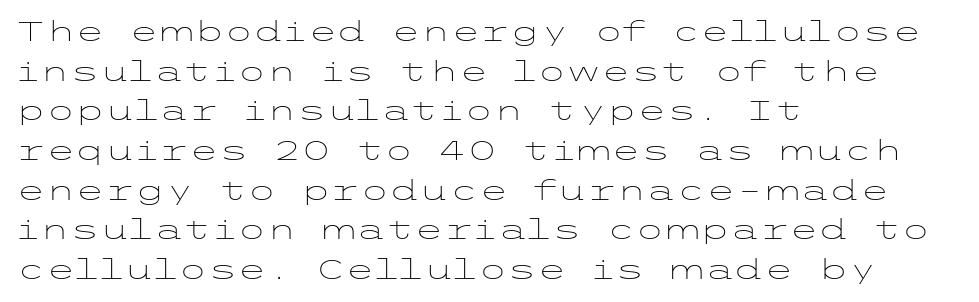
The image shows 27 px text type, upright; set left-aligned, normal line spacing (1.47x), normal letter spacing, not underlined.
